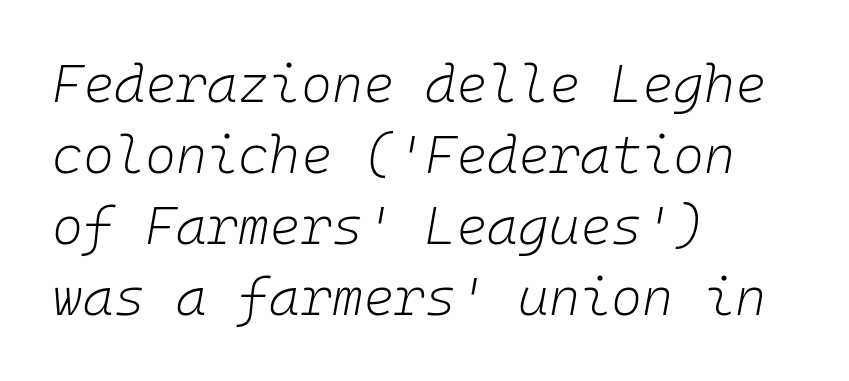
The passage shown has conventional tracking throughout. These lines sit exactly where default settings would place them. Each letter, wide or thin by design, is forced into the same width here. The characters are drawn with everyday or finer stroke widths.
